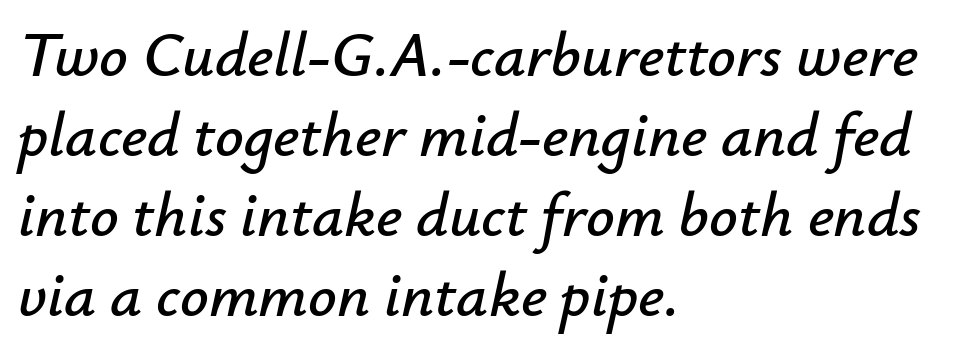
{"italic": "yes", "lean": "right", "slant_degrees": 12, "width": "normal", "stroke_contrast": "low", "x_height": "small", "monospaced": "no", "underline": "no", "align": "left", "line_spacing": "normal", "line_spacing_ratio": 1.27, "letter_spacing": "normal", "letter_spacing_em": 0.0, "glyph_px": 63}
